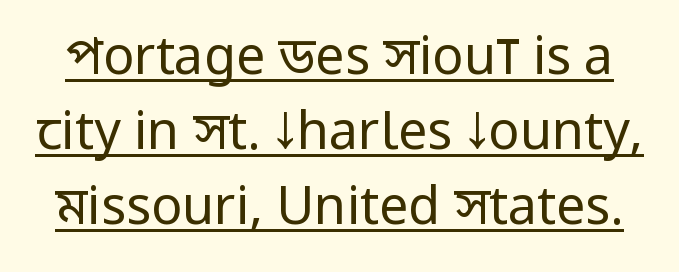
The image shows 52 px regular-weight, condensed sans-serif type, upright; set normal line spacing (1.44x), normal letter spacing, underlined; low stroke contrast.
